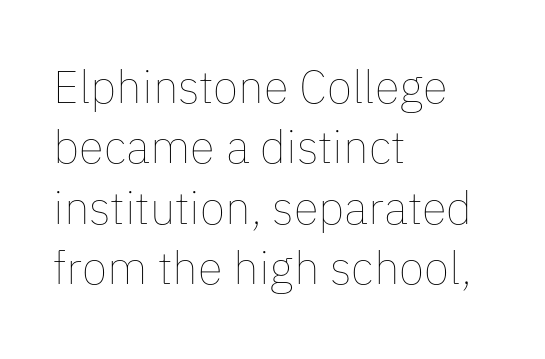
{"italic": "no", "bold": "no", "weight": "thin", "width": "normal", "stroke_contrast": "low", "x_height": "medium", "monospaced": "no", "underline": "no", "align": "left", "line_spacing": "normal", "line_spacing_ratio": 1.31, "letter_spacing": "normal", "letter_spacing_em": 0.0, "glyph_px": 46}
